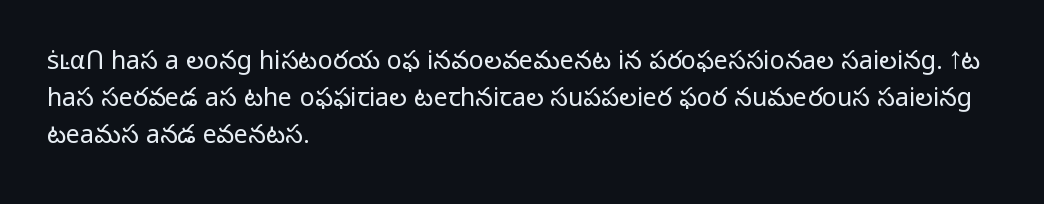
The image shows 25 px text type, upright; set left-aligned, normal line spacing (1.49x), normal letter spacing, not underlined.
